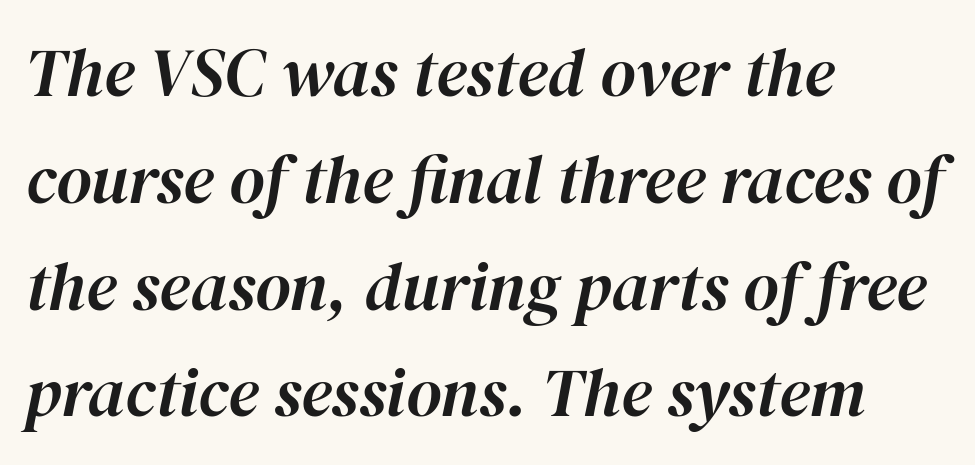
Q: Is the text italic (slanted)? A: Yes, it leans right by about 12 degrees.
Q: Is the text underlined? A: No.
Q: How is the paragraph aligned? A: Left-aligned.
Q: Is the spacing between letters normal or unusually wide? A: Normal.
Q: Is the spacing between lines tight, normal or loose? A: Normal.
Q: Width (condensed, normal, or wide)? A: Normal.
Q: Stroke contrast? A: High.
Q: x-height? A: Medium.
Q: Monospaced? A: No.
